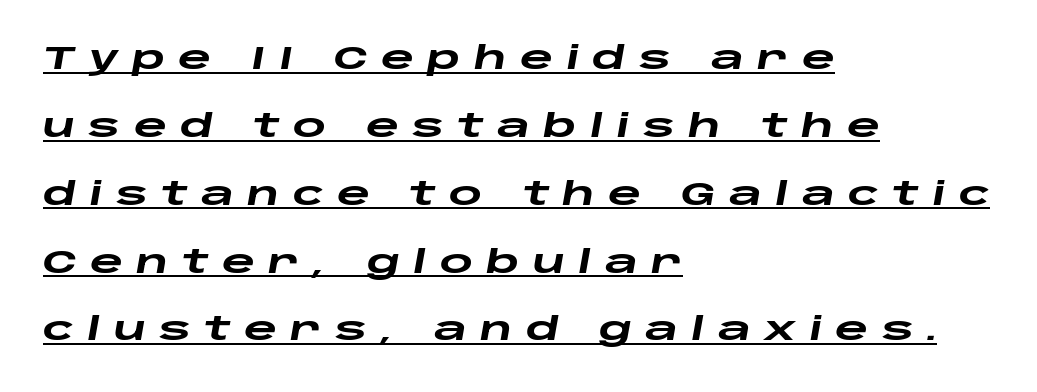
Compared with typical paragraphs, the rows here are farther apart. Spacing verdict: proportional, widths tailored to each character. Caption: bold face, heavy strokes. How are the letters spaced? Widely, with obvious added tracking.
